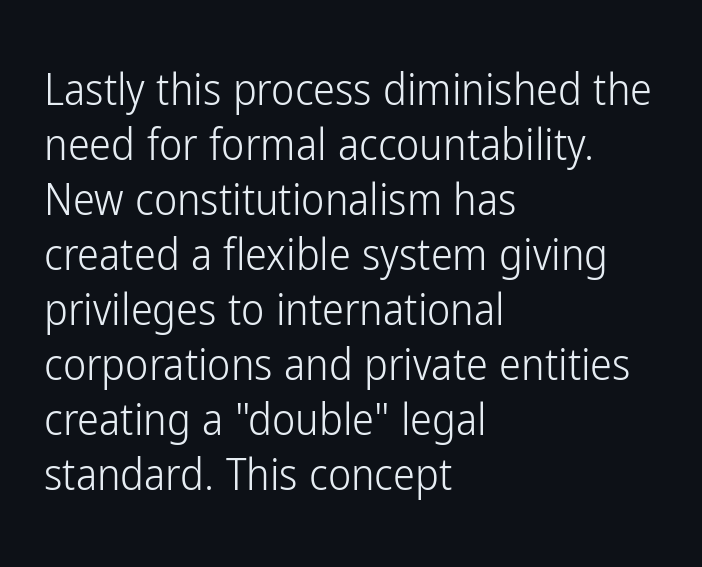
{"serif": "no", "italic": "no", "bold": "no", "weight": "light", "width": "condensed", "stroke_contrast": "low", "x_height": "medium", "monospaced": "no", "underline": "no", "align": "left", "line_spacing": "normal", "line_spacing_ratio": 1.25, "letter_spacing": "normal", "letter_spacing_em": 0.0, "glyph_px": 44}
